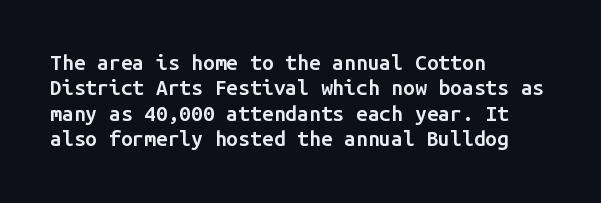
The image shows 21 px text type, upright; set left-aligned, line spacing 1.21x, normal letter spacing, not underlined.
